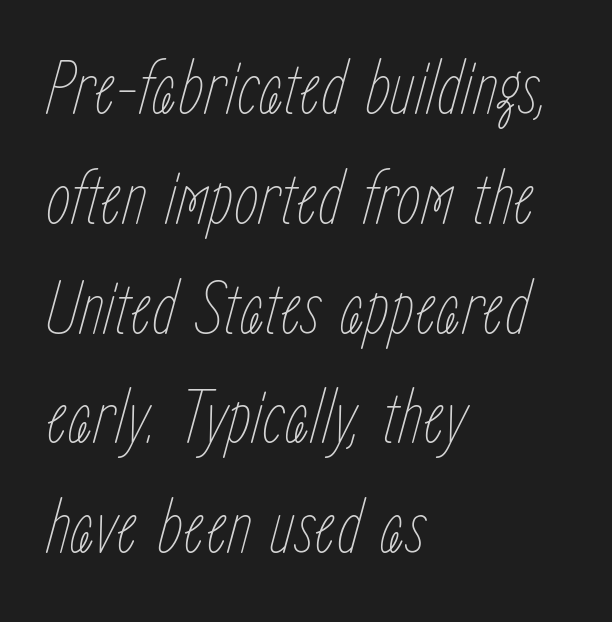
The image shows 79 px thin, condensed type, italic (leaning right); set left-aligned, normal line spacing (1.39x), normal letter spacing, not underlined; low stroke contrast and a medium x-height.
